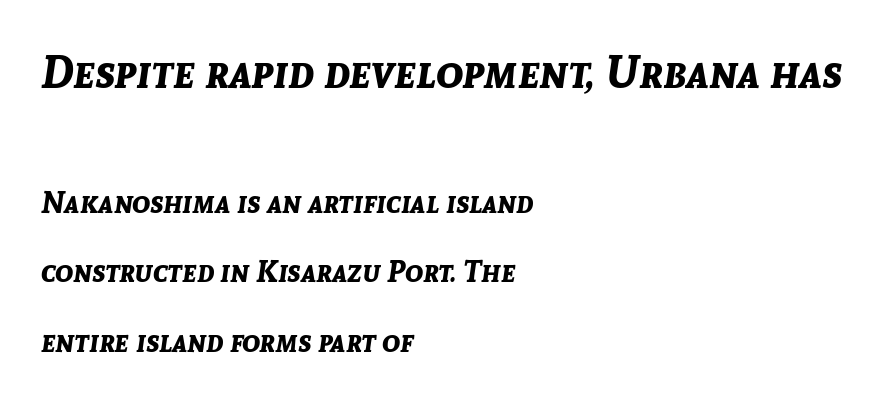
{"italic": "yes", "lean": "right", "slant_degrees": 8, "bold": "yes", "weight": "bold", "width": "normal", "stroke_contrast": "low", "x_height": "medium", "monospaced": "no", "underline": "no", "align": "left", "line_spacing": "loose", "line_spacing_ratio": 2.31, "letter_spacing": "normal", "letter_spacing_em": 0.0, "larger_block": "first", "size_ratio": 1.5, "glyph_px": 45}
